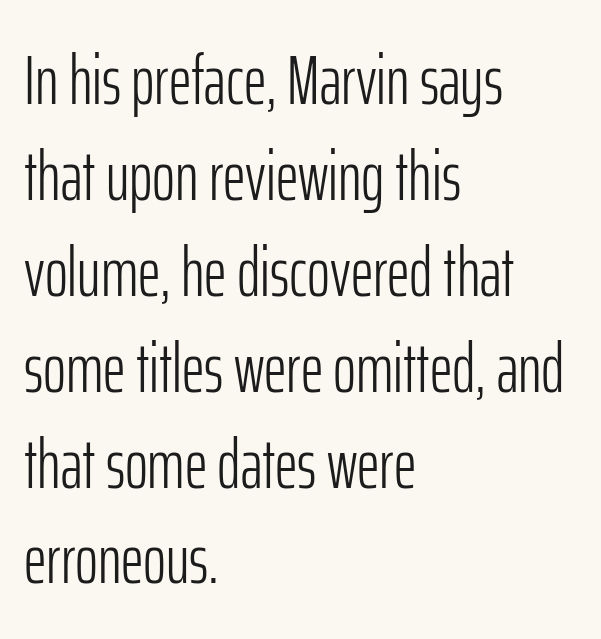
The image shows 70 px light, condensed sans-serif type, upright; set left-aligned, normal line spacing (1.37x), normal letter spacing, not underlined; low stroke contrast and a medium x-height.
